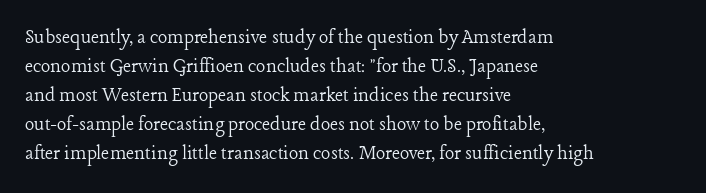
Tall strokes in this sample are plumb rather than angled. The passage shown has conventional tracking throughout. Every row of glyphs begins at an identical x-position on the left. A normal amount of white space separates one row of letters from the next. Type without underlining.
